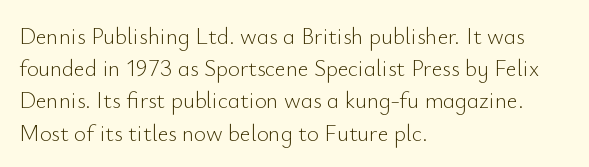
The image shows 23 px text type, upright; set left-aligned, normal line spacing (1.4x), normal letter spacing, not underlined.
